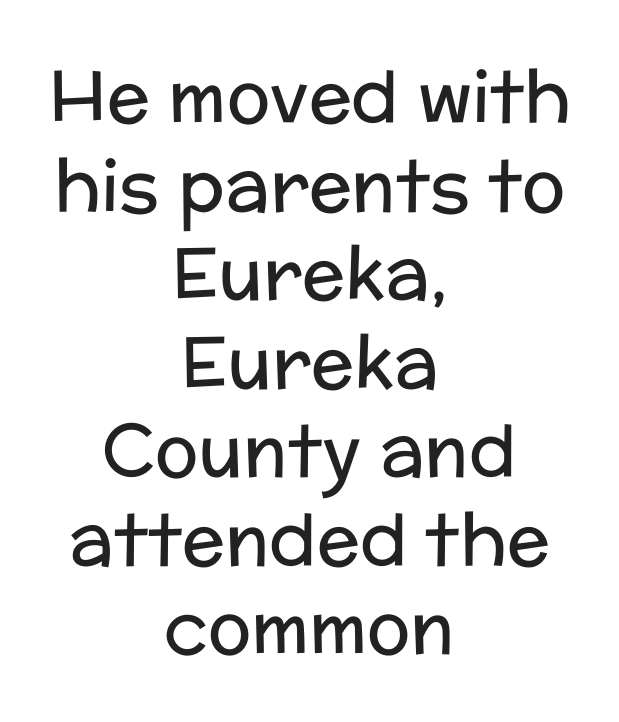
Q: Is the text bold? A: No.
Q: Is the text italic (slanted)? A: No, it is upright.
Q: Is the typeface a serif or a sans-serif typeface? A: Sans-serif.
Q: Is the text underlined? A: No.
Q: How is the paragraph aligned? A: Centered.
Q: Is the spacing between letters normal or unusually wide? A: Normal.
Q: Width (condensed, normal, or wide)? A: Normal.
Q: Stroke contrast? A: Low.
Q: x-height? A: Medium.
Q: Monospaced? A: No.
